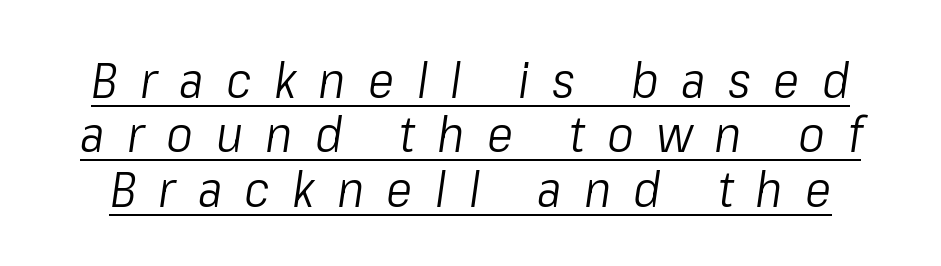
The image shows 50 px light, condensed type, italic (leaning right); set tight line spacing (1.09x), unusually wide letter spacing (+0.45 em), underlined; low stroke contrast and a medium x-height.
